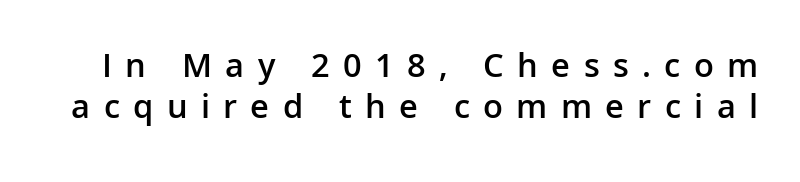
{"serif": "no", "italic": "no", "bold": "semi", "weight": "semibold", "width": "normal", "stroke_contrast": "low", "x_height": "medium", "monospaced": "no", "underline": "no", "line_spacing_ratio": 1.16, "letter_spacing": "wide", "letter_spacing_em": 0.38, "glyph_px": 35}
